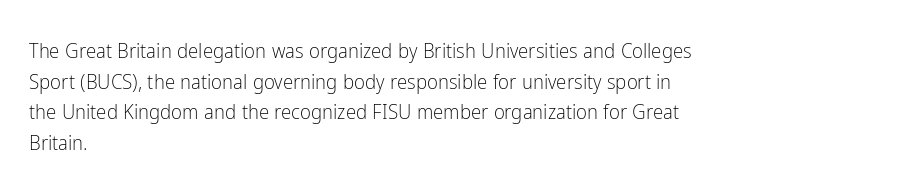
The image shows 21 px text type, upright; set left-aligned, normal line spacing (1.46x), normal letter spacing, not underlined.
